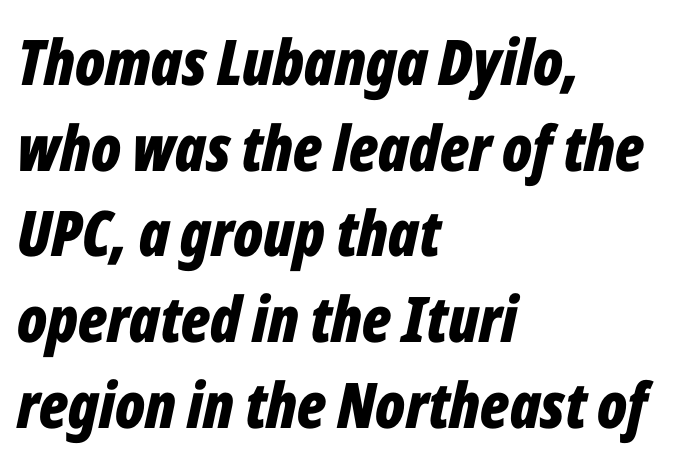
Q: Is the text bold? A: Yes.
Q: Is the text italic (slanted)? A: Yes, it leans right by about 12 degrees.
Q: Is the text underlined? A: No.
Q: How is the paragraph aligned? A: Left-aligned.
Q: Is the spacing between letters normal or unusually wide? A: Normal.
Q: Is the spacing between lines tight, normal or loose? A: Normal.
Q: Width (condensed, normal, or wide)? A: Condensed.
Q: Stroke contrast? A: Low.
Q: x-height? A: Medium.
Q: Monospaced? A: No.
